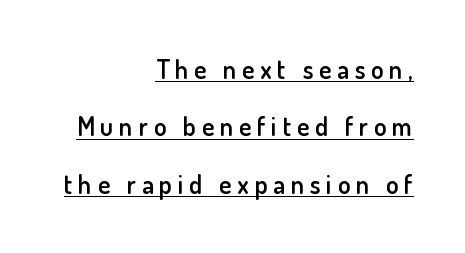
Q: Is the text bold? A: Semi-bold.
Q: Is the text italic (slanted)? A: No, it is upright.
Q: Is the text underlined? A: Yes.
Q: How is the paragraph aligned? A: Right-aligned.
Q: Is the spacing between letters normal or unusually wide? A: Unusually wide.
Q: Is the spacing between lines tight, normal or loose? A: Loose.
